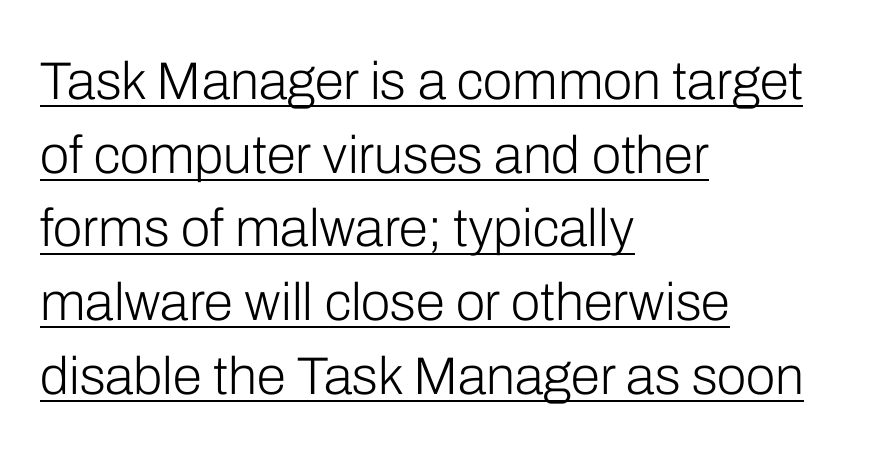
{"serif": "no", "italic": "no", "bold": "no", "weight": "light", "width": "normal", "stroke_contrast": "low", "x_height": "medium", "monospaced": "no", "underline": "yes", "align": "left", "line_spacing": "normal", "line_spacing_ratio": 1.39, "letter_spacing": "normal", "letter_spacing_em": 0.0, "glyph_px": 53}
